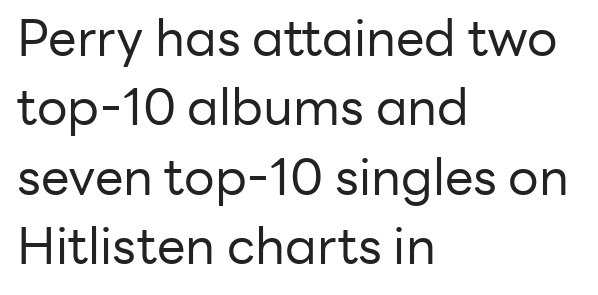
The image shows 51 px regular-weight sans-serif type, upright; set left-aligned, normal line spacing (1.36x), normal letter spacing, not underlined; low stroke contrast and a medium x-height.
